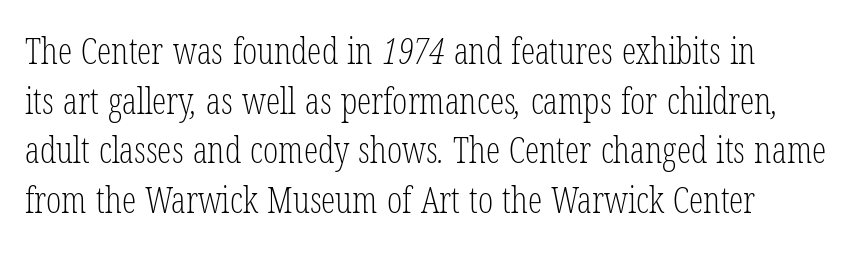
Q: Is the text bold? A: No.
Q: Is the typeface a serif or a sans-serif typeface? A: Serif.
Q: Is the text underlined? A: No.
Q: Is the spacing between letters normal or unusually wide? A: Normal.
Q: Is the spacing between lines tight, normal or loose? A: Normal.
Q: Width (condensed, normal, or wide)? A: Condensed.
Q: Stroke contrast? A: Low.
Q: x-height? A: Medium.
Q: Monospaced? A: No.
